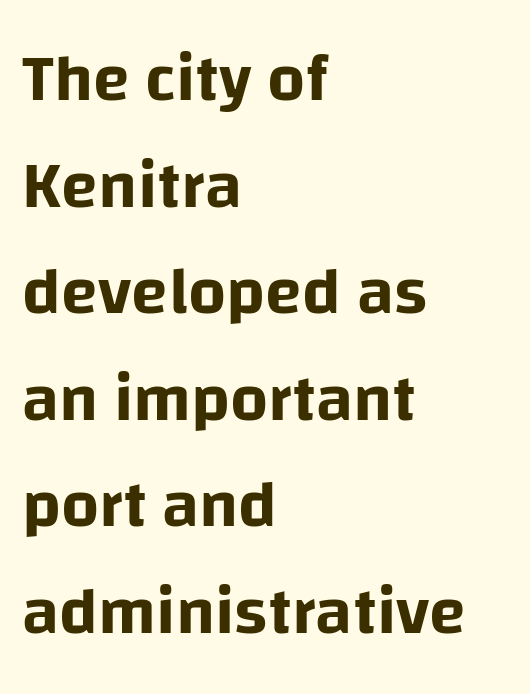
The image shows 67 px sans-serif type, upright; set left-aligned, normal line spacing (1.59x), normal letter spacing, not underlined; low stroke contrast and a large x-height.
